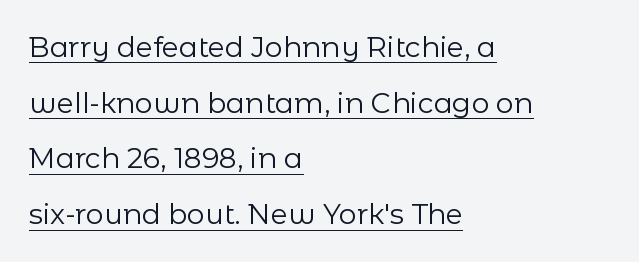
Q: Is the text bold? A: No.
Q: Is the text italic (slanted)? A: No, it is upright.
Q: Is the typeface a serif or a sans-serif typeface? A: Sans-serif.
Q: Is the text underlined? A: Yes.
Q: How is the paragraph aligned? A: Left-aligned.
Q: Is the spacing between letters normal or unusually wide? A: Normal.
Q: Is the spacing between lines tight, normal or loose? A: Loose.
Q: Width (condensed, normal, or wide)? A: Normal.
Q: Stroke contrast? A: Low.
Q: x-height? A: Medium.
Q: Monospaced? A: No.
